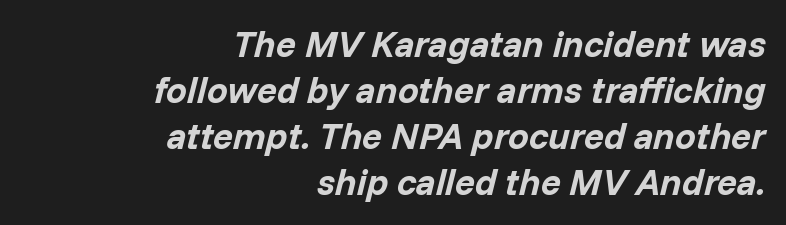
The image shows 37 px bold type, italic (leaning right); set right-aligned, line spacing 1.24x, normal letter spacing, not underlined; low stroke contrast and a medium x-height.
